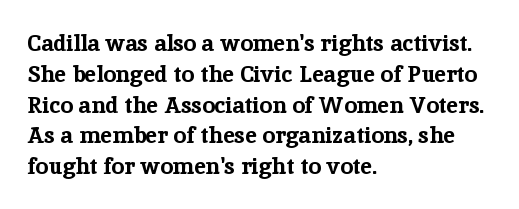
Q: Is the text bold? A: Yes.
Q: Is the text italic (slanted)? A: No, it is upright.
Q: Is the text underlined? A: No.
Q: How is the paragraph aligned? A: Left-aligned.
Q: Is the spacing between letters normal or unusually wide? A: Normal.
Q: Is the spacing between lines tight, normal or loose? A: Normal.
